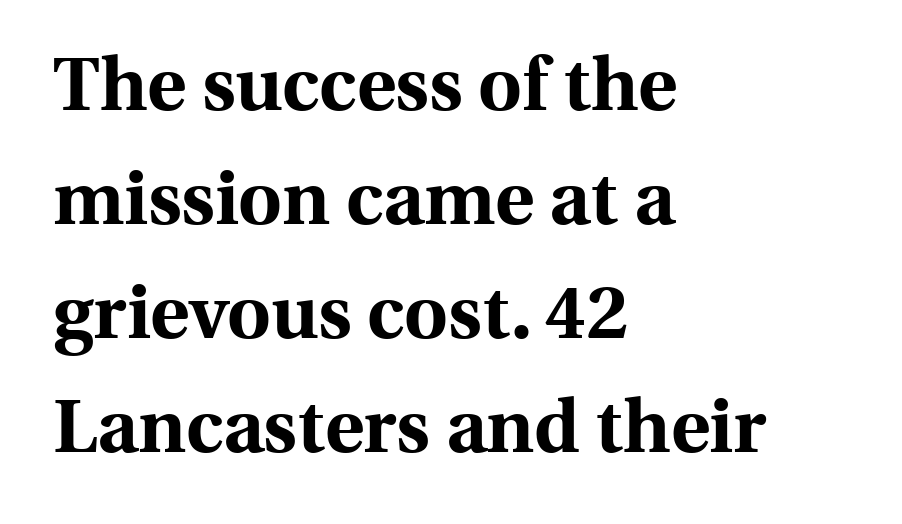
{"serif": "yes", "italic": "no", "bold": "yes", "weight": "bold", "width": "normal", "x_height": "medium", "monospaced": "no", "underline": "no", "align": "left", "line_spacing": "normal", "line_spacing_ratio": 1.52, "letter_spacing": "normal", "letter_spacing_em": 0.0, "glyph_px": 75}
